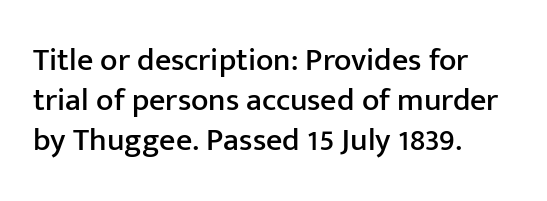
Q: Is the text italic (slanted)? A: No, it is upright.
Q: Is the typeface a serif or a sans-serif typeface? A: Sans-serif.
Q: Is the text underlined? A: No.
Q: How is the paragraph aligned? A: Left-aligned.
Q: Is the spacing between letters normal or unusually wide? A: Normal.
Q: Is the spacing between lines tight, normal or loose? A: Normal.
Q: Width (condensed, normal, or wide)? A: Normal.
Q: Stroke contrast? A: Low.
Q: x-height? A: Medium.
Q: Monospaced? A: No.
